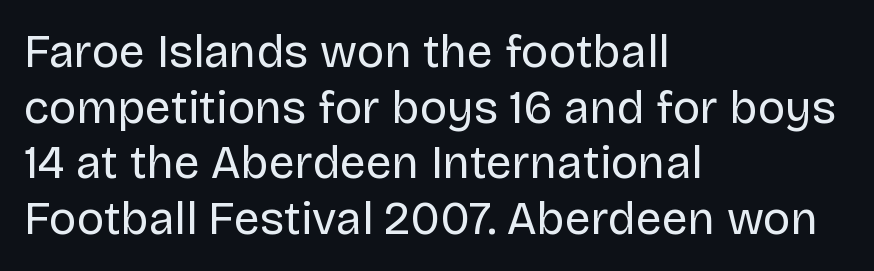
{"serif": "no", "italic": "no", "bold": "no", "weight": "regular", "width": "normal", "stroke_contrast": "low", "x_height": "large", "monospaced": "no", "underline": "no", "align": "left", "line_spacing_ratio": 1.21, "letter_spacing": "normal", "letter_spacing_em": 0.0, "glyph_px": 46}
